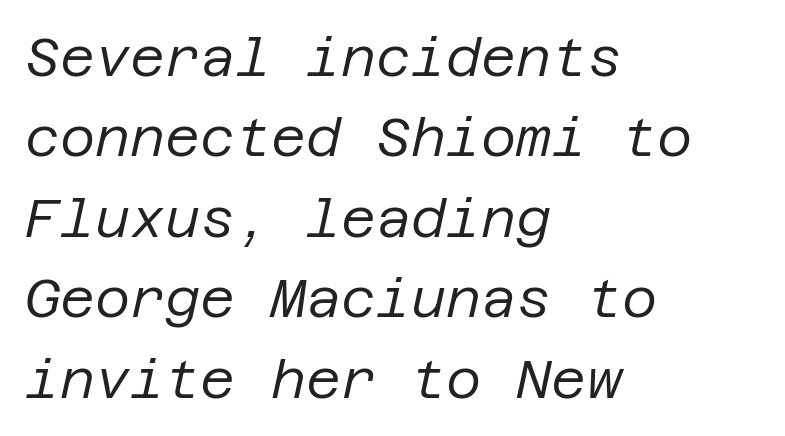
Q: Is the text bold? A: No.
Q: Is the text italic (slanted)? A: Yes, it leans right by about 12 degrees.
Q: Is the text underlined? A: No.
Q: How is the paragraph aligned? A: Left-aligned.
Q: Is the spacing between letters normal or unusually wide? A: Normal.
Q: Is the spacing between lines tight, normal or loose? A: Normal.
Q: Width (condensed, normal, or wide)? A: Normal.
Q: Stroke contrast? A: Low.
Q: x-height? A: Large.
